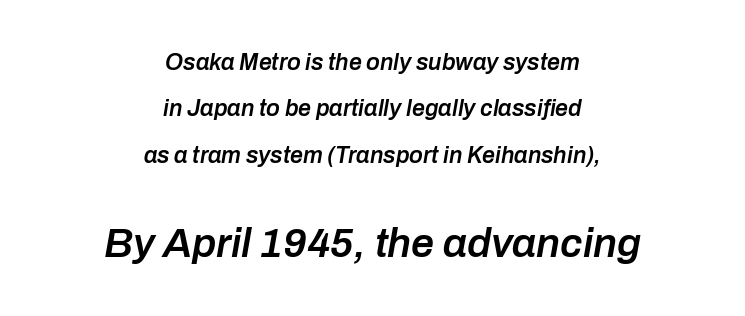
{"italic": "yes", "lean": "right", "slant_degrees": 10, "bold": "semi", "weight": "semibold", "width": "normal", "stroke_contrast": "low", "x_height": "medium", "monospaced": "no", "underline": "no", "align": "center", "line_spacing": "loose", "line_spacing_ratio": 2.02, "letter_spacing": "normal", "letter_spacing_em": 0.0, "larger_block": "second", "size_ratio": 1.78, "glyph_px": 41}
